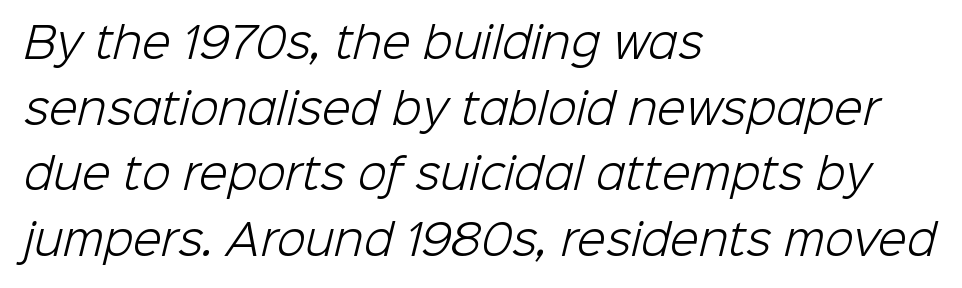
Is this a sans? Yes — the strokes have no serifs. A clean baseline with only descenders dipping below it. Spacing between characters is what you'd get straight out of the box. Stroke mass is kept to a normal reading level or below.
